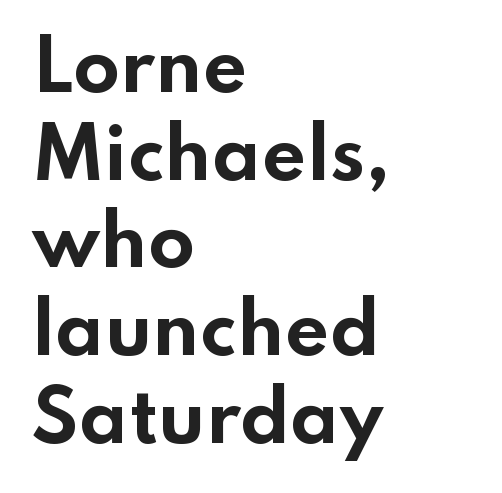
The image shows 69 px bold, wide sans-serif type, upright; set left-aligned, normal line spacing (1.27x), normal letter spacing, not underlined; low stroke contrast and a small x-height.
